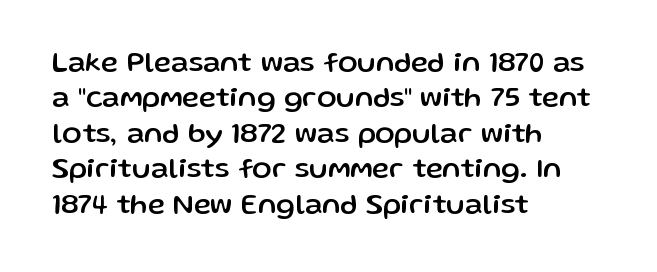
Horizontally, the lines are justified to the leading edge only. This sample uses plain, unmodified letter spacing. The text was rendered using a sans face with plain stroke endings. A typesetter would call this proportional, since set widths differ per character.
